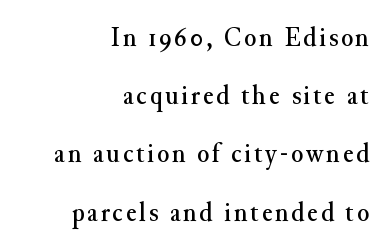
The image shows 28 px serif type, upright; set right-aligned, loose line spacing (2.08x), not underlined; medium stroke contrast and a small x-height.
